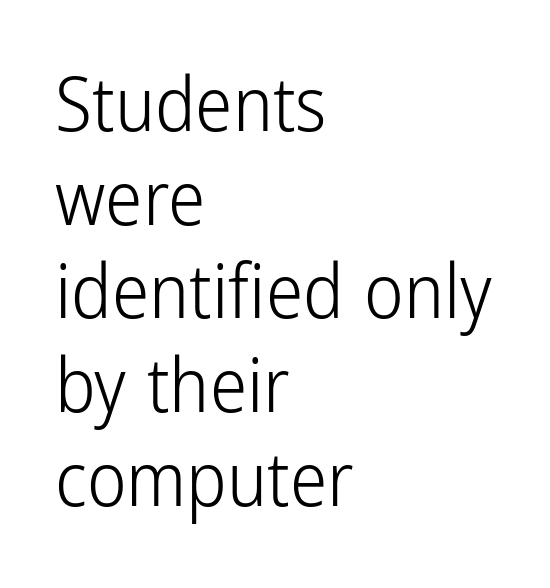
{"serif": "no", "italic": "no", "bold": "no", "weight": "light", "width": "condensed", "stroke_contrast": "low", "x_height": "medium", "monospaced": "no", "underline": "no", "align": "left", "line_spacing": "normal", "line_spacing_ratio": 1.25, "letter_spacing": "normal", "letter_spacing_em": 0.0, "glyph_px": 75}
